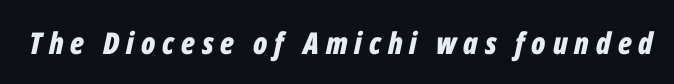
The tracking reads as deliberately expanded to a designer's eye. Heft: maximum for text — a bold. Looking at the ascenders, they clearly lean. Varying glyph widths throughout — classic text-font behaviour. Words float on clear page, feet unadorned.
